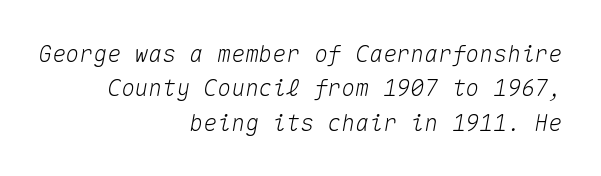
The line texture is even and compact thanks to regular tracking. This sample is right-justified, so line beginnings fall wherever the words allow. Each row of text sits above clean, open space. Italic: yes, the glyphs are oblique. Line spacing here is normal.
